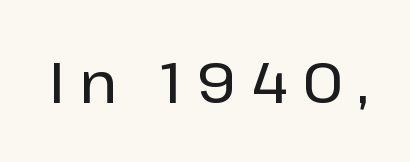
Q: Is the text italic (slanted)? A: No, it is upright.
Q: Is the typeface a serif or a sans-serif typeface? A: Sans-serif.
Q: Is the text underlined? A: No.
Q: Is the spacing between letters normal or unusually wide? A: Unusually wide.
Q: Width (condensed, normal, or wide)? A: Normal.
Q: Stroke contrast? A: Low.
Q: x-height? A: Medium.
Q: Monospaced? A: No.
